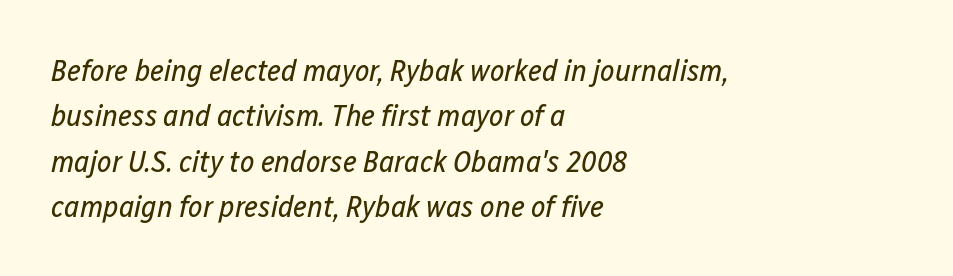
Students, note that the glyphs here touch the page at normal intervals. Rule under the text: the space is simply empty. The paragraph has a hard left edge and a soft right edge. Stroke mass is kept to a normal reading level or below.
